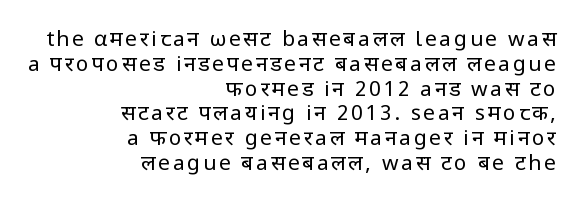
The image shows 21 px text type, upright; set right-aligned, line spacing 1.18x, not underlined.
